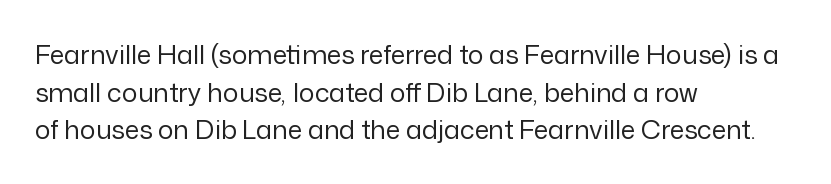
Q: Is the text bold? A: No.
Q: Is the text italic (slanted)? A: No, it is upright.
Q: Is the text underlined? A: No.
Q: How is the paragraph aligned? A: Left-aligned.
Q: Is the spacing between letters normal or unusually wide? A: Normal.
Q: Is the spacing between lines tight, normal or loose? A: Normal.
